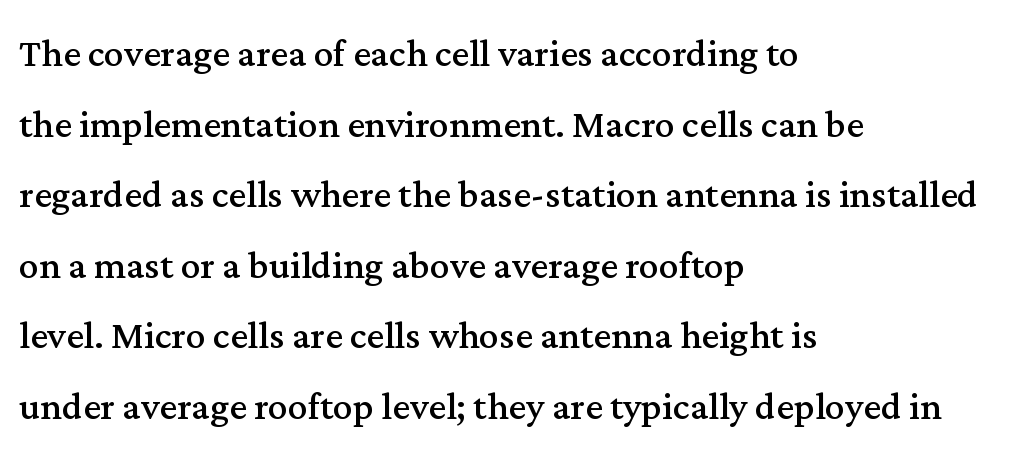
Q: Is the text bold? A: No.
Q: Is the text italic (slanted)? A: No, it is upright.
Q: Is the typeface a serif or a sans-serif typeface? A: Serif.
Q: Is the text underlined? A: No.
Q: How is the paragraph aligned? A: Left-aligned.
Q: Is the spacing between letters normal or unusually wide? A: Normal.
Q: Is the spacing between lines tight, normal or loose? A: Normal.
Q: Width (condensed, normal, or wide)? A: Normal.
Q: Stroke contrast? A: Medium.
Q: x-height? A: Medium.
Q: Monospaced? A: No.
